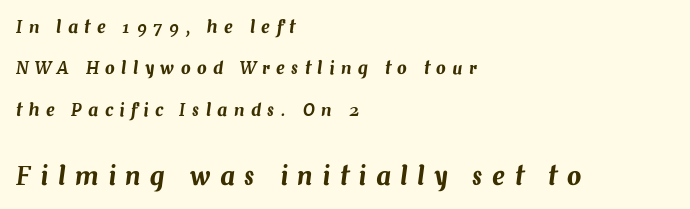
Q: Is the text italic (slanted)? A: Yes, it leans right by about 7 degrees.
Q: Is the text underlined? A: No.
Q: How is the paragraph aligned? A: Left-aligned.
Q: Is the spacing between letters normal or unusually wide? A: Unusually wide.
Q: Is the spacing between lines tight, normal or loose? A: Loose.
Q: Which block of text is set in a larger size, the first (top) or the second (bottom)? A: The second (bottom) one.
